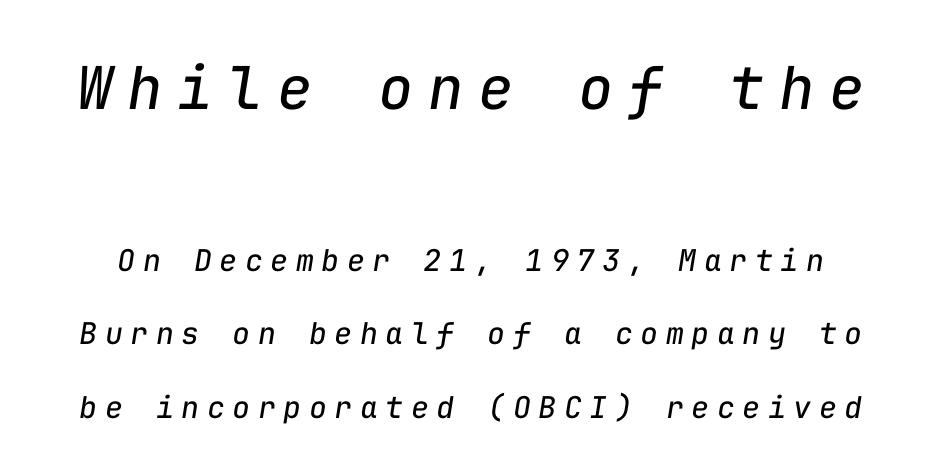
Q: Is the text bold? A: No.
Q: Is the text italic (slanted)? A: Yes, it leans right by about 9 degrees.
Q: Is the text underlined? A: No.
Q: Is the spacing between letters normal or unusually wide? A: Unusually wide.
Q: Is the spacing between lines tight, normal or loose? A: Loose.
Q: Which block of text is set in a larger size, the first (top) or the second (bottom)? A: The first (top) one.
Q: Width (condensed, normal, or wide)? A: Normal.
Q: Stroke contrast? A: Low.
Q: x-height? A: Medium.
Q: Monospaced? A: Yes.
